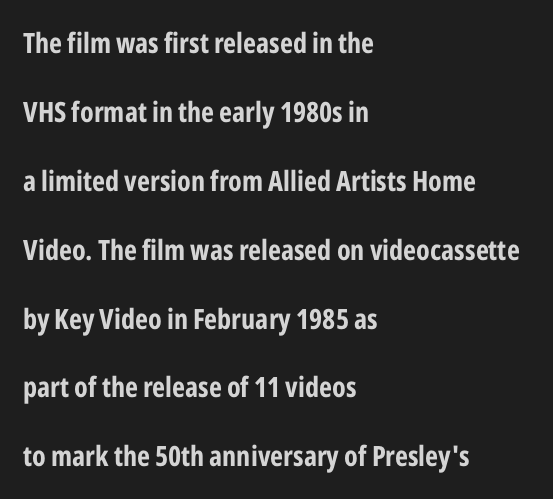
When letters stand straight like this, we call the style roman or upright. No feet cap the strokes, marking this as sans-serif type. Horizontally, the lines are justified to the leading edge only. The baseline area is clear.
